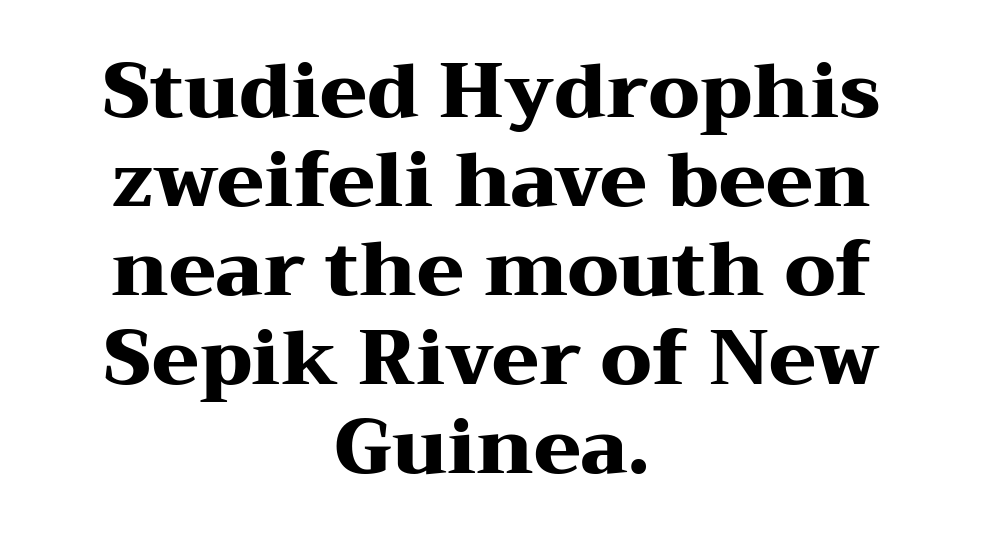
Heavy-handed strokes throughout: this text is bold. Examine the stroke ends and you'll spot serifs. Tall strokes in this sample are plumb rather than angled. The glyphs are unaccompanied by any horizontal stroke below them. Think of a printed novel: that variable character pitch is what you see here. Is the letter spacing exaggerated? No — it looks like the ordinary default.
